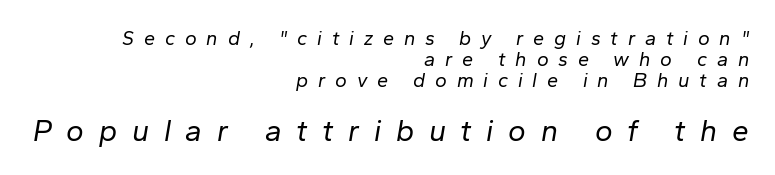
{"italic": "yes", "lean": "right", "slant_degrees": 10, "bold": "no", "weight": "regular", "width": "normal", "stroke_contrast": "low", "x_height": "medium", "monospaced": "no", "underline": "no", "align": "right", "line_spacing": "tight", "line_spacing_ratio": 1.05, "letter_spacing": "wide", "letter_spacing_em": 0.49, "larger_block": "second", "size_ratio": 1.5, "glyph_px": 30}
